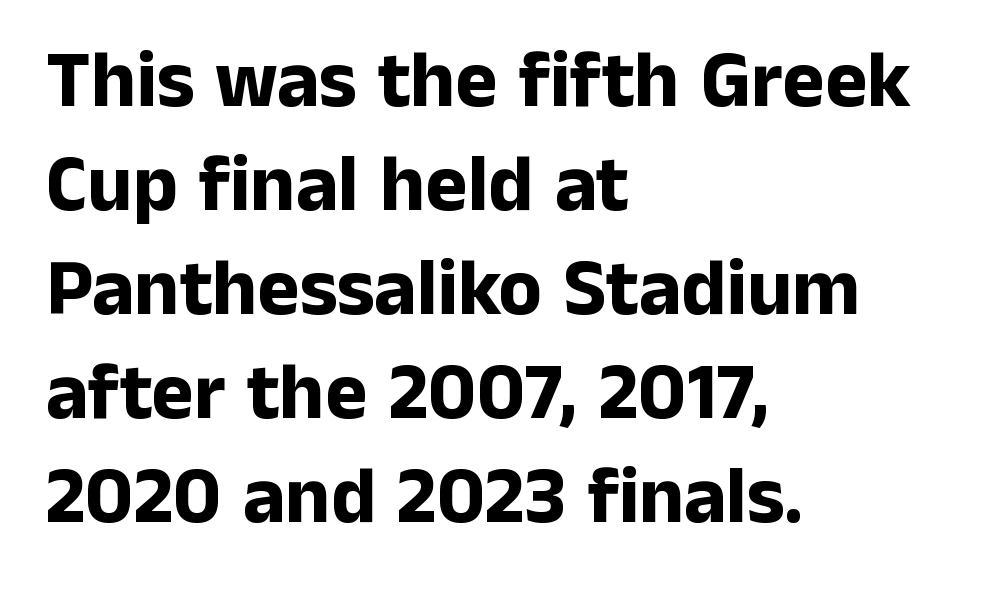
{"serif": "no", "italic": "no", "bold": "yes", "weight": "bold", "width": "normal", "stroke_contrast": "low", "x_height": "medium", "monospaced": "no", "underline": "no", "align": "left", "line_spacing": "normal", "line_spacing_ratio": 1.3, "letter_spacing": "normal", "letter_spacing_em": 0.0, "glyph_px": 80}
